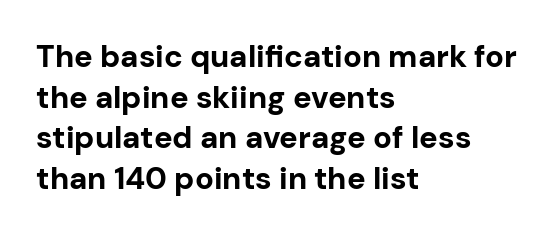
Q: Is the text bold? A: Yes.
Q: Is the text italic (slanted)? A: No, it is upright.
Q: Is the typeface a serif or a sans-serif typeface? A: Sans-serif.
Q: Is the text underlined? A: No.
Q: How is the paragraph aligned? A: Left-aligned.
Q: Is the spacing between letters normal or unusually wide? A: Normal.
Q: Is the spacing between lines tight, normal or loose? A: Normal.
Q: Width (condensed, normal, or wide)? A: Normal.
Q: Stroke contrast? A: Low.
Q: x-height? A: Medium.
Q: Monospaced? A: No.
